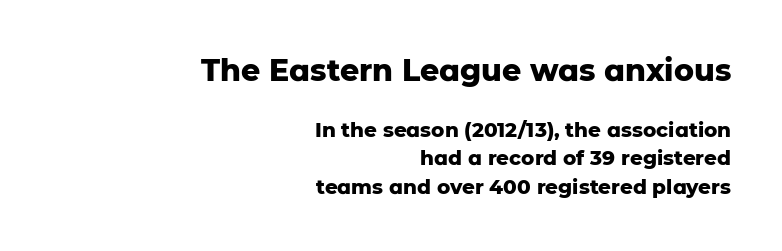
{"serif": "no", "italic": "no", "bold": "yes", "weight": "heavy", "width": "normal", "stroke_contrast": "low", "x_height": "medium", "monospaced": "no", "underline": "no", "align": "right", "line_spacing": "normal", "line_spacing_ratio": 1.41, "letter_spacing": "normal", "letter_spacing_em": 0.0, "larger_block": "first", "size_ratio": 1.5, "glyph_px": 30}
